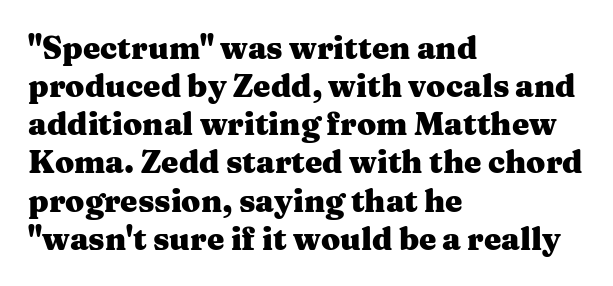
Compared with typical body copy, the letter spacing here is the same. The characters look thick and weighty, a clear bold. The passage shown is typed in a proportional face where columns would drift. Horizontally, the lines are justified to the leading edge only. If you drew a line through each stem, it would be perfectly vertical.
